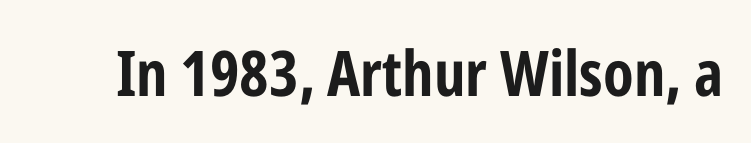
The face used here is a sans, in the tradition of grotesques and geometrics. Proportional: the letters do not fall into vertical columns. Honestly, there is no underline to notice here at all. Italic? Not at all — the glyphs are vertical.
